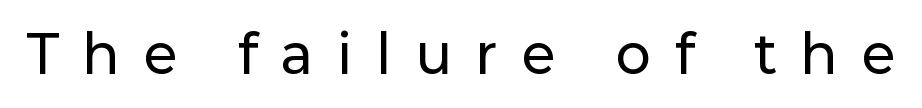
The image shows 52 px sans-serif type, upright; set unusually wide letter spacing (+0.48 em), not underlined; low stroke contrast and a medium x-height.
